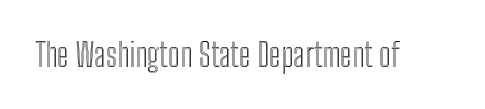
The image shows 32 px condensed type, upright; set normal letter spacing, not underlined; a medium x-height.
